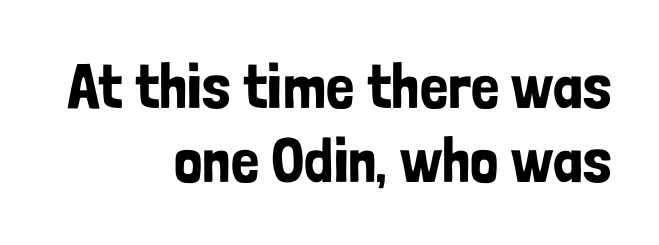
The image shows 63 px condensed sans-serif type, upright; set right-aligned, line spacing 1.17x, normal letter spacing, not underlined; low stroke contrast and a medium x-height.
